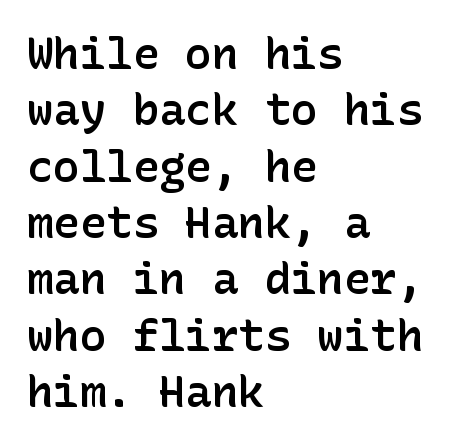
The image shows 44 px semibold sans-serif type, upright; set left-aligned, normal line spacing (1.28x), normal letter spacing, not underlined; low stroke contrast and a medium x-height.
